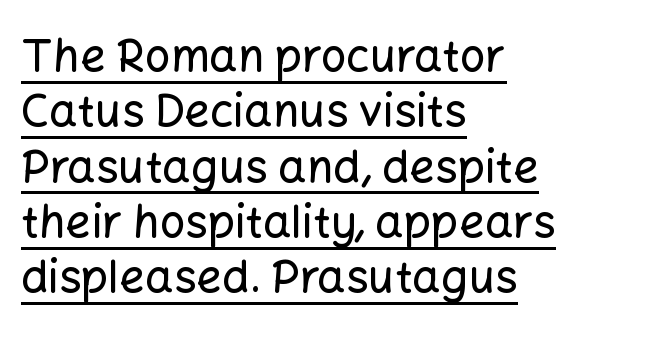
{"serif": "no", "italic": "no", "width": "normal", "stroke_contrast": "low", "x_height": "medium", "monospaced": "no", "underline": "yes", "align": "left", "line_spacing_ratio": 1.23, "letter_spacing": "normal", "letter_spacing_em": 0.0, "glyph_px": 45}
